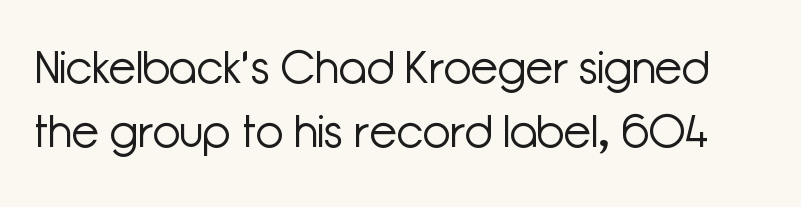
Descenders hang freely into open space. These lines are composed in type without serifs. The letters advance in unequal steps, a hallmark of proportional type. The gaps between neighbouring characters are ordinary and unremarkable. Rows of type keep a routine distance in the vertical direction.
